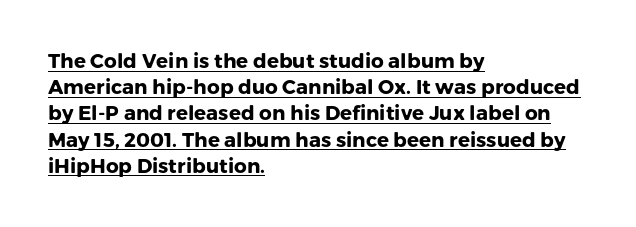
Notice how thick the strokes are: this is what a full bold looks like. The typesetter chose a ragged-right arrangement here. Quick note: underline on. Rows of type keep a routine distance in the vertical direction.
